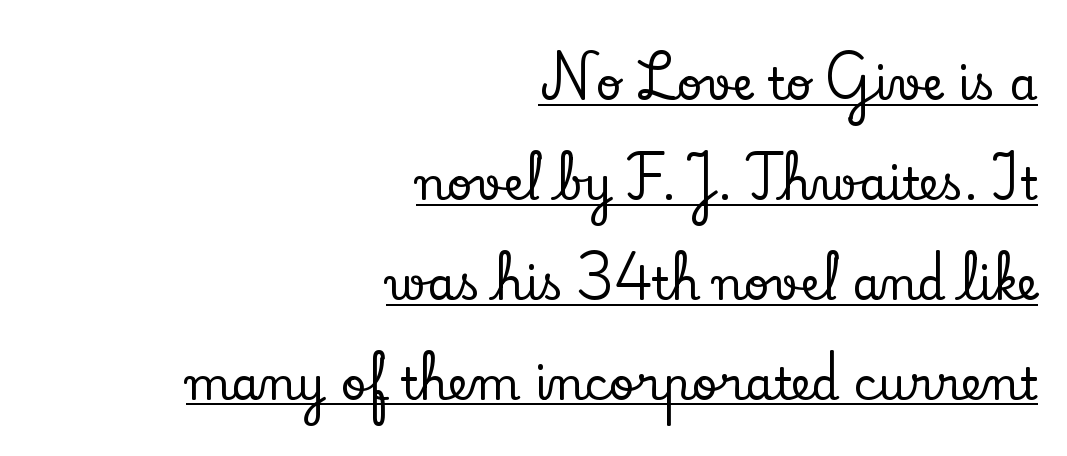
Every character sits straight up, as roman type does. A serif font was chosen for this passage. Underline: present. Airy leading. Do the characters align in a grid? No, the font is proportional. Tracking here is standard; glyphs follow each other at the usual distance.
